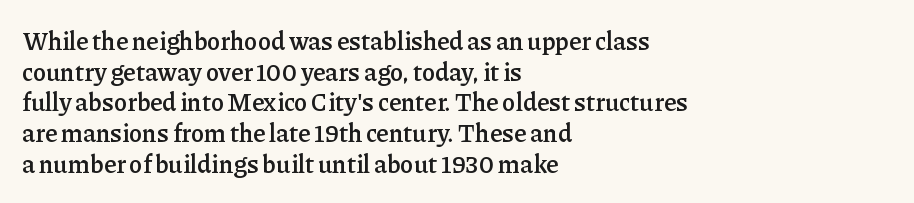
Q: Is the text bold? A: Semi-bold.
Q: Is the text italic (slanted)? A: No, it is upright.
Q: Is the text underlined? A: No.
Q: How is the paragraph aligned? A: Left-aligned.
Q: Is the spacing between letters normal or unusually wide? A: Normal.
